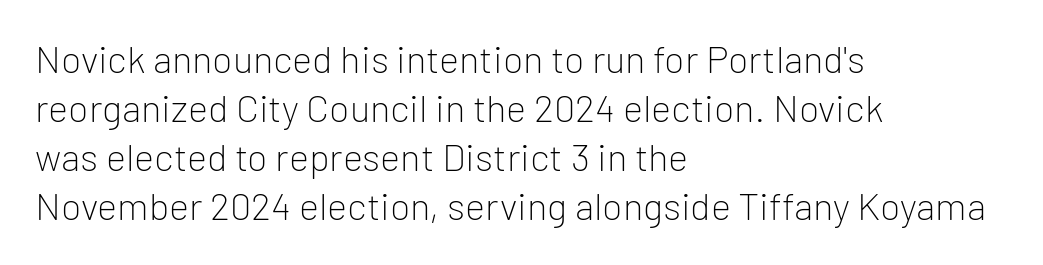
{"serif": "no", "italic": "no", "bold": "no", "weight": "light", "width": "normal", "stroke_contrast": "low", "x_height": "medium", "monospaced": "no", "underline": "no", "align": "left", "line_spacing": "normal", "line_spacing_ratio": 1.29, "letter_spacing": "normal", "letter_spacing_em": 0.0, "glyph_px": 38}
